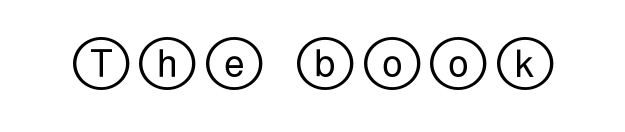
Q: Is the text italic (slanted)? A: No, it is upright.
Q: Is the text underlined? A: No.
Q: Is the spacing between letters normal or unusually wide? A: Unusually wide.
Q: Width (condensed, normal, or wide)? A: Wide.
Q: x-height? A: Large.
